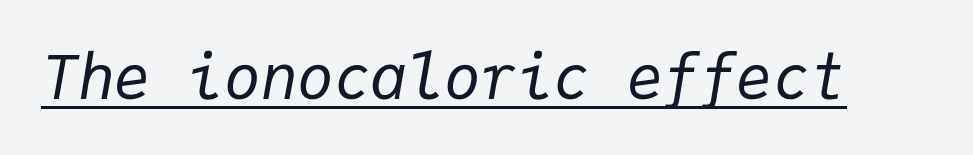
Q: Is the text bold? A: No.
Q: Is the text italic (slanted)? A: Yes, it leans right by about 9 degrees.
Q: Is the text underlined? A: Yes.
Q: Is the spacing between letters normal or unusually wide? A: Normal.
Q: Width (condensed, normal, or wide)? A: Normal.
Q: Stroke contrast? A: Low.
Q: x-height? A: Medium.
Q: Monospaced? A: Yes.
